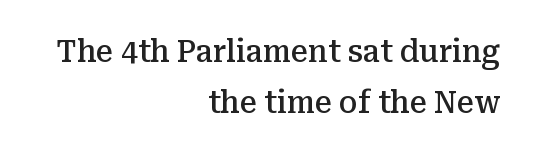
What kind of face is this? One with serifs. Leading matches the norm, producing a regular column. The space directly below the letters is spotless. Spacing verdict: proportional, widths tailored to each character. This sample is right-justified, so line beginnings fall wherever the words allow.
